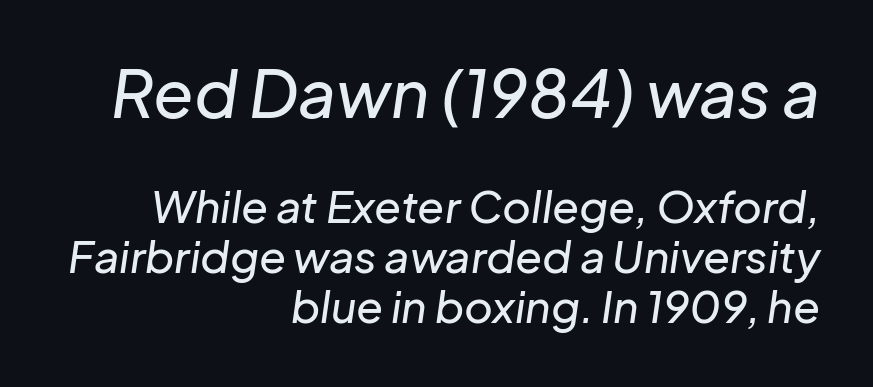
Q: Is the text italic (slanted)? A: Yes, it leans right by about 8 degrees.
Q: Is the text underlined? A: No.
Q: How is the paragraph aligned? A: Right-aligned.
Q: Is the spacing between letters normal or unusually wide? A: Normal.
Q: Is the spacing between lines tight, normal or loose? A: Tight.
Q: Which block of text is set in a larger size, the first (top) or the second (bottom)? A: The first (top) one.
Q: Width (condensed, normal, or wide)? A: Normal.
Q: Stroke contrast? A: Low.
Q: x-height? A: Medium.
Q: Monospaced? A: No.
